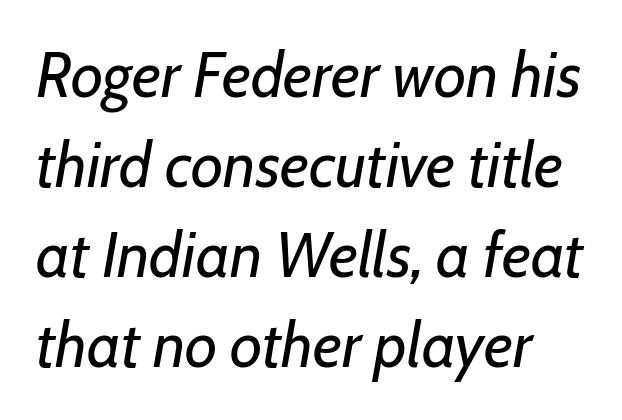
Is the stroke heavy? The answer is a plain regular-or-lighter. Short note: letters normally spaced. The rendering applies a slant to the glyphs. This block has exactly the height ordinary leading produces. A typesetter would call this proportional, since set widths differ per character. The area under the type is left untouched.
